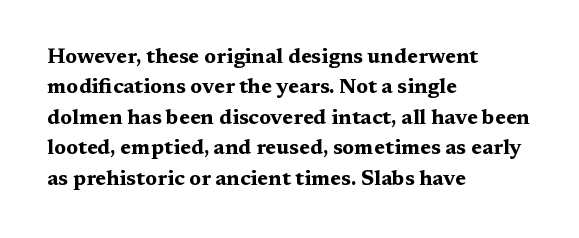
Notice how the stems are strictly vertical — no italics here. These words are printed bold, with thick strokes throughout. Leading: standard. You could call the tracking neutral — neither tight nor loose. The rendering anchors every line to the left-hand side. The words here are not underlined.
